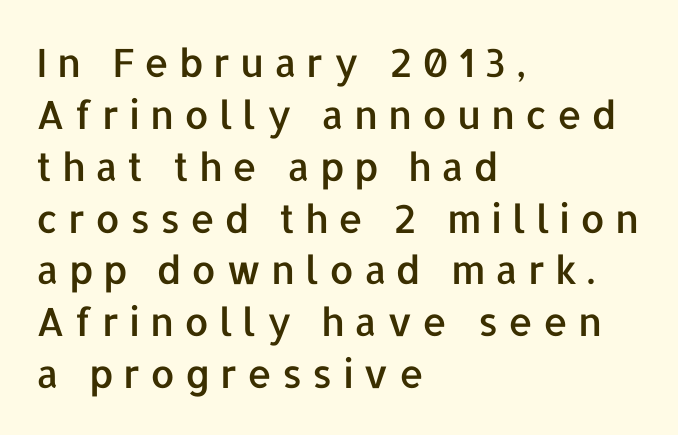
{"serif": "no", "italic": "no", "width": "normal", "stroke_contrast": "low", "x_height": "medium", "monospaced": "no", "underline": "no", "align": "left", "line_spacing": "normal", "line_spacing_ratio": 1.33, "letter_spacing": "wide", "letter_spacing_em": 0.25, "glyph_px": 39}
